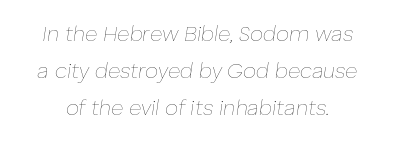
The image shows 21 px text type, italic (leaning right); set line spacing 1.77x, normal letter spacing, not underlined.
